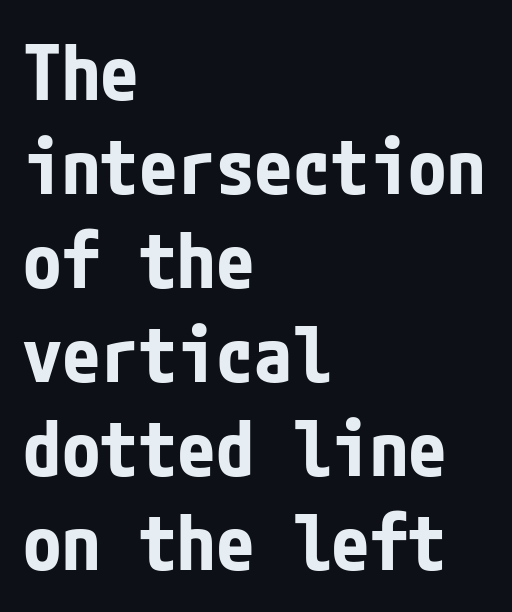
{"serif": "no", "italic": "no", "bold": "yes", "weight": "bold", "width": "condensed", "stroke_contrast": "low", "x_height": "medium", "underline": "no", "align": "left", "line_spacing_ratio": 1.22, "letter_spacing": "normal", "letter_spacing_em": 0.0, "glyph_px": 77}
